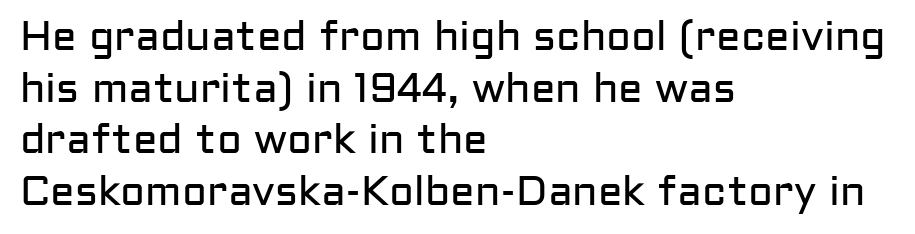
The image shows 41 px regular-weight sans-serif type, upright; set left-aligned, normal line spacing (1.26x), normal letter spacing, not underlined; low stroke contrast and a medium x-height.
